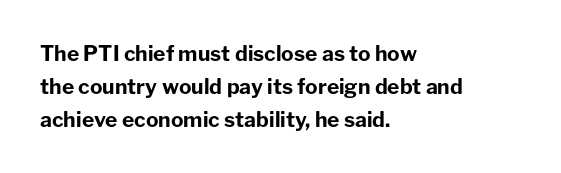
The sample has been set heavy, in full bold. Any mark beneath the type? The region is blank. The ragged edge is on the right, which tells us the setting is flush left. This sample uses plain, unmodified letter spacing. Posture: vertical. Does the leading feel generous? No, just average.
